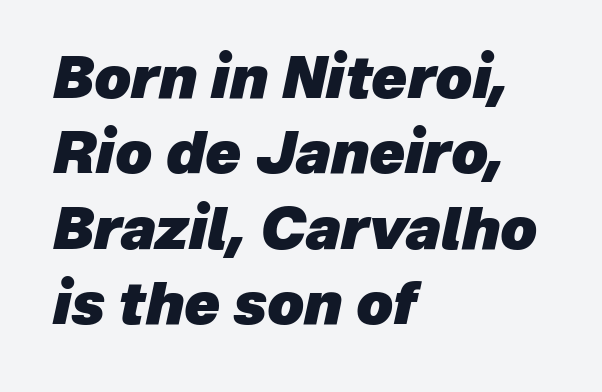
Q: Is the text bold? A: Yes.
Q: Is the text italic (slanted)? A: Yes, it leans right by about 12 degrees.
Q: Is the text underlined? A: No.
Q: How is the paragraph aligned? A: Left-aligned.
Q: Is the spacing between letters normal or unusually wide? A: Normal.
Q: Is the spacing between lines tight, normal or loose? A: Normal.
Q: Width (condensed, normal, or wide)? A: Normal.
Q: Stroke contrast? A: Low.
Q: x-height? A: Medium.
Q: Monospaced? A: No.
